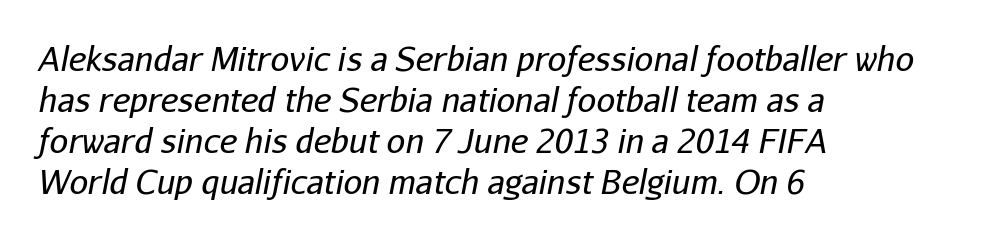
Does the copy run flush right? No — it runs flush left. Nothing unusual about the tracking: characters are spaced as the font intends. Emphasis-style slanted type is in use. No extra ink here — the face is not bold. Looks like regular typesetting: each glyph gets only the width it needs.
